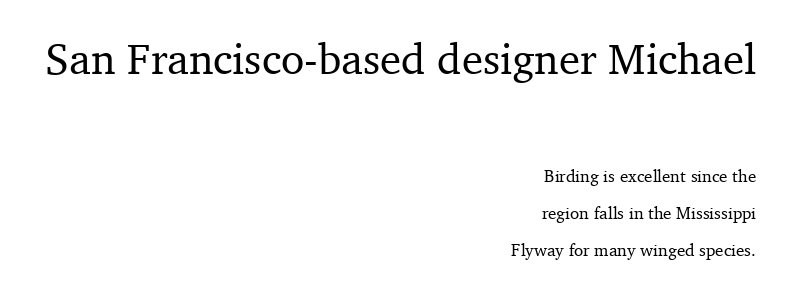
The image shows 43 px serif type, upright; set right-aligned, loose line spacing (2.18x), normal letter spacing, not underlined; the first (top) block is 2.53x larger; medium stroke contrast and a medium x-height.
